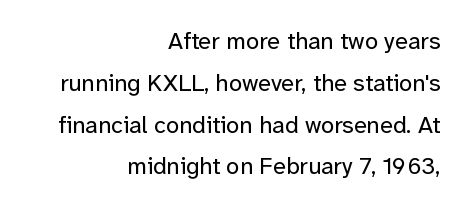
What stands out about the letter spacing? Nothing — it is the standard amount. Does the copy run flush right? Yes — the right margin is perfectly even. The font's upright variant was chosen for this text. Stem width sits at or under what a default text font uses.
